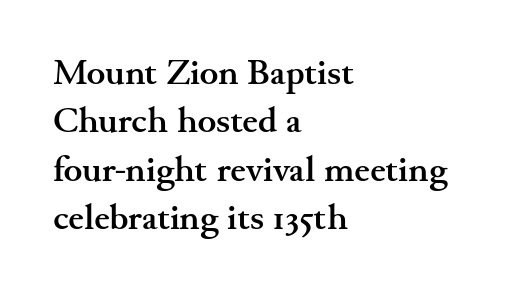
Ascenders rise straight up at ninety degrees. Rows of type keep a routine distance in the vertical direction. Yep, those are serifs on the letters. Observe the ordinary spacing: letters are neighbours, not strangers. Bare-footed words on every line. I'd describe the lettering as bold — thick and assertive.
